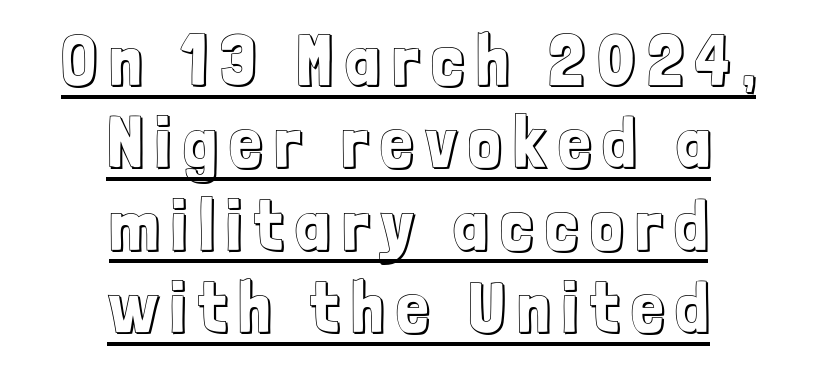
The image shows 73 px condensed type, upright; set centered, tight line spacing (1.13x), underlined; a medium x-height.
